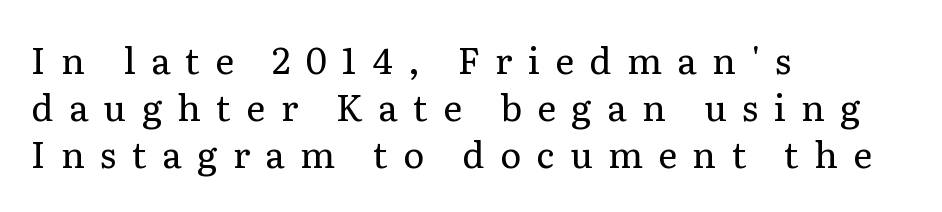
Q: Is the text bold? A: No.
Q: Is the text italic (slanted)? A: No, it is upright.
Q: Is the typeface a serif or a sans-serif typeface? A: Serif.
Q: Is the text underlined? A: No.
Q: How is the paragraph aligned? A: Left-aligned.
Q: Is the spacing between letters normal or unusually wide? A: Unusually wide.
Q: Is the spacing between lines tight, normal or loose? A: Normal.
Q: Width (condensed, normal, or wide)? A: Normal.
Q: Stroke contrast? A: Low.
Q: x-height? A: Medium.
Q: Monospaced? A: No.
